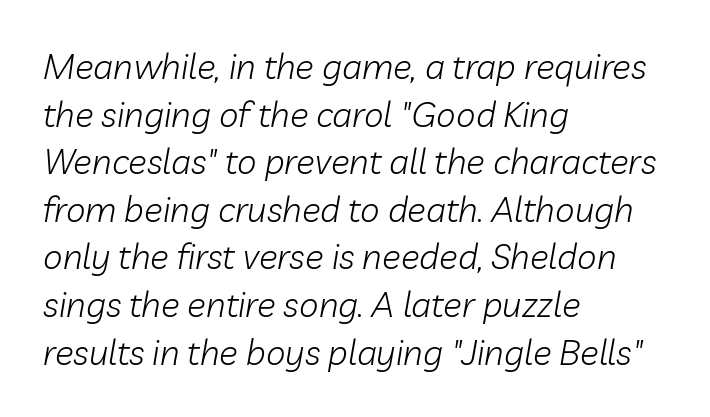
{"italic": "yes", "lean": "right", "slant_degrees": 10, "bold": "no", "weight": "light", "width": "normal", "stroke_contrast": "low", "x_height": "medium", "monospaced": "no", "underline": "no", "align": "left", "line_spacing": "normal", "line_spacing_ratio": 1.36, "letter_spacing": "normal", "letter_spacing_em": 0.0, "glyph_px": 35}
